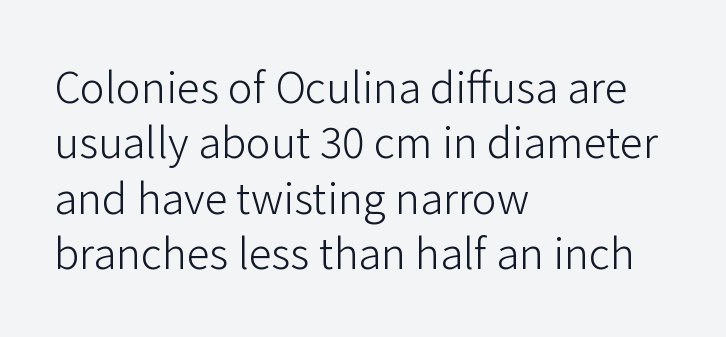
Rendered with straight, roman letterforms. The lines sit at an ordinary, default distance from one another. No word sits above an underline. Compared with typical body copy, the letter spacing here is the same. The weight tops out at a normal text grade.
